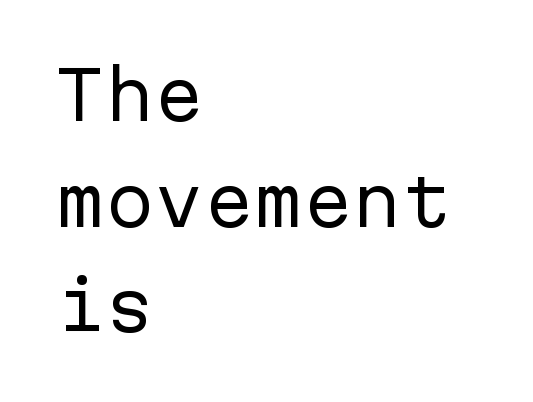
The image shows 66 px regular-weight sans-serif type, upright, monospaced; set left-aligned, normal line spacing (1.6x), normal letter spacing, not underlined; low stroke contrast and a medium x-height.
